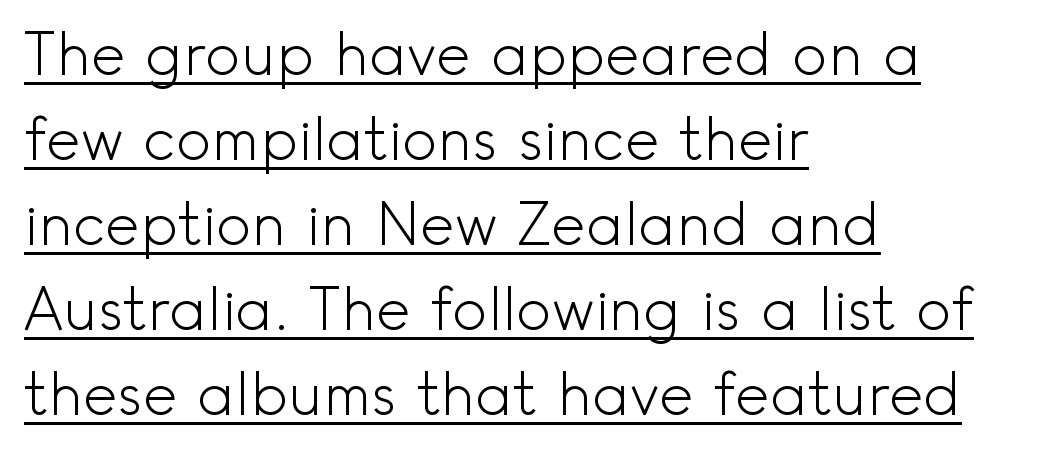
This is roman type, the default non-slanted kind. I'd call this a sans setting — the letters go barefoot. The specimen includes a rule beneath the text block's lines. Weight class: somewhere from thin through regular. A student would call this left alignment; a typographer would say flush left, rag right. Look at the tracking — it's just the regular setting, nothing added.
